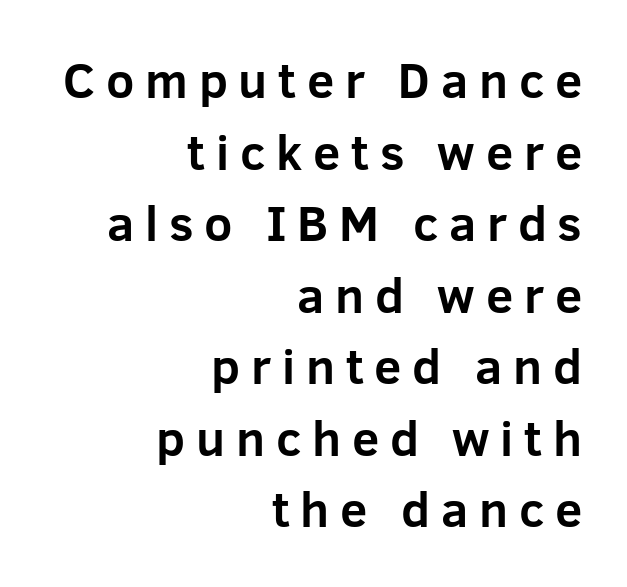
{"serif": "no", "italic": "no", "bold": "yes", "weight": "bold", "width": "normal", "stroke_contrast": "low", "x_height": "medium", "monospaced": "no", "underline": "no", "align": "right", "line_spacing": "normal", "line_spacing_ratio": 1.46, "letter_spacing": "wide", "letter_spacing_em": 0.22, "glyph_px": 49}
